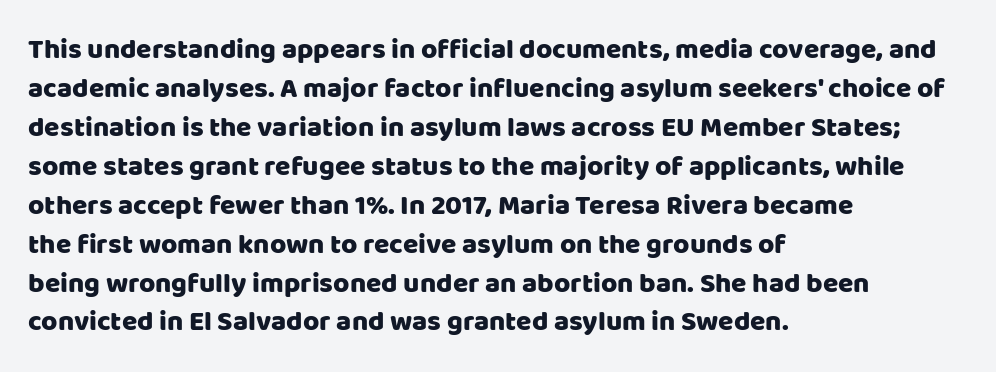
The image shows 28 px sans-serif type, upright; set left-aligned, normal line spacing (1.39x), normal letter spacing, not underlined; low stroke contrast and a large x-height.
